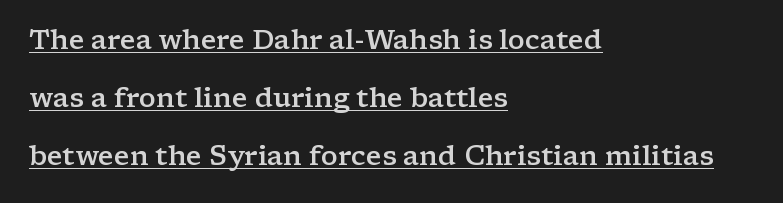
The image shows 27 px text type, upright; set left-aligned, loose line spacing (2.15x), normal letter spacing, underlined.
